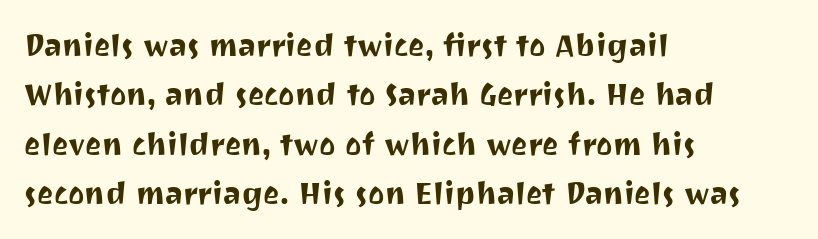
Q: Is the text italic (slanted)? A: No, it is upright.
Q: Is the typeface a serif or a sans-serif typeface? A: Sans-serif.
Q: Is the text underlined? A: No.
Q: How is the paragraph aligned? A: Left-aligned.
Q: Is the spacing between letters normal or unusually wide? A: Normal.
Q: Is the spacing between lines tight, normal or loose? A: Normal.
Q: Width (condensed, normal, or wide)? A: Normal.
Q: Stroke contrast? A: Medium.
Q: x-height? A: Medium.
Q: Monospaced? A: No.
